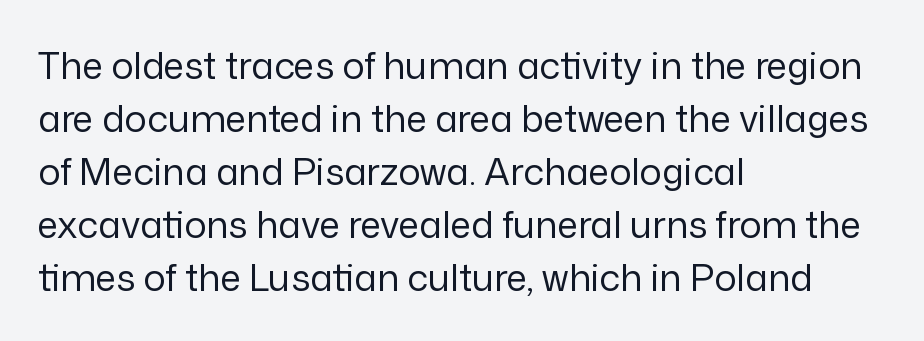
Q: Is the text bold? A: No.
Q: Is the text italic (slanted)? A: No, it is upright.
Q: Is the typeface a serif or a sans-serif typeface? A: Sans-serif.
Q: Is the text underlined? A: No.
Q: How is the paragraph aligned? A: Left-aligned.
Q: Is the spacing between letters normal or unusually wide? A: Normal.
Q: Is the spacing between lines tight, normal or loose? A: Normal.
Q: Width (condensed, normal, or wide)? A: Normal.
Q: Stroke contrast? A: Low.
Q: x-height? A: Medium.
Q: Monospaced? A: No.
